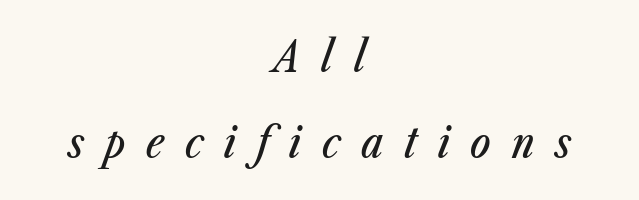
{"italic": "yes", "lean": "right", "slant_degrees": 23, "width": "condensed", "stroke_contrast": "low", "x_height": "medium", "monospaced": "no", "underline": "no", "align": "center", "line_spacing": "loose", "line_spacing_ratio": 1.99, "letter_spacing": "wide", "letter_spacing_em": 0.48, "glyph_px": 43}
